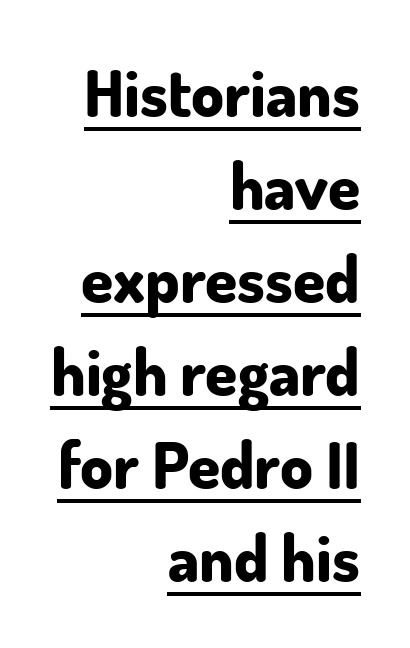
The image shows 65 px bold sans-serif type, upright; set right-aligned, normal line spacing (1.43x), normal letter spacing, underlined; low stroke contrast and a small x-height.
